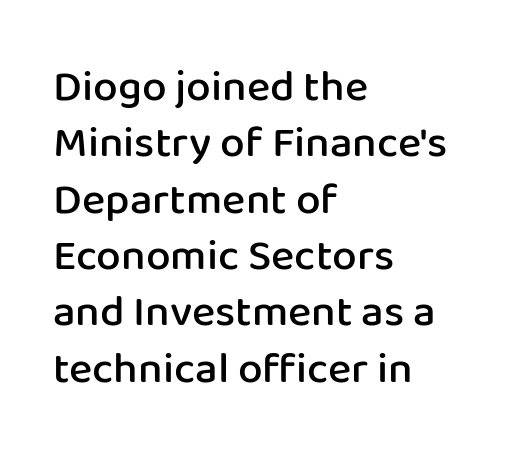
The leading is moderate, giving the passage an even texture. A bit beefed up — I'd call it semibold rather than bold. If you drew a line through each stem, it would be perfectly vertical. Between one letter and the next there's only the usual sliver of space. The face used here is a sans, in the tradition of grotesques and geometrics. Rule under the text: the space is simply empty.
